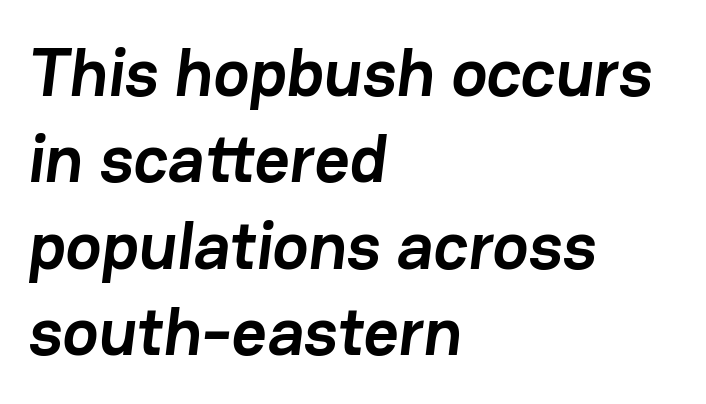
The gap between lines stays unmarked. Vertical spacing — default. Caption: standard tracking, unaltered. Compared with a centered layout, this one pins lines to the left instead. The face used here is proportionally spaced, like ordinary book or web type. Strokes here are thick enough to call this a true bold.
